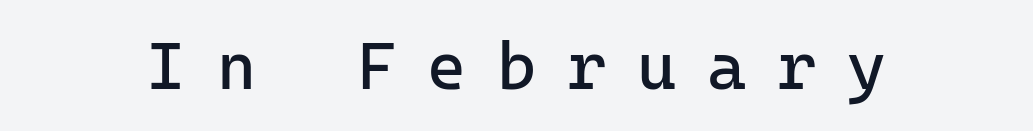
{"serif": "no", "italic": "no", "bold": "no", "weight": "regular", "width": "normal", "stroke_contrast": "low", "x_height": "medium", "monospaced": "yes", "underline": "no", "letter_spacing": "wide", "letter_spacing_em": 0.46, "glyph_px": 67}
